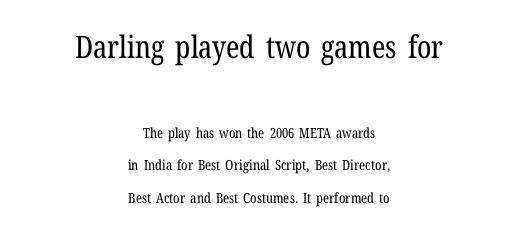
Underline: absent. What stands out about the letter spacing? Nothing — it is the standard amount. The weight would be labelled regular, book, light, or lighter still. Reading down the block, each line starts at a different indent, mirrored at its end.
